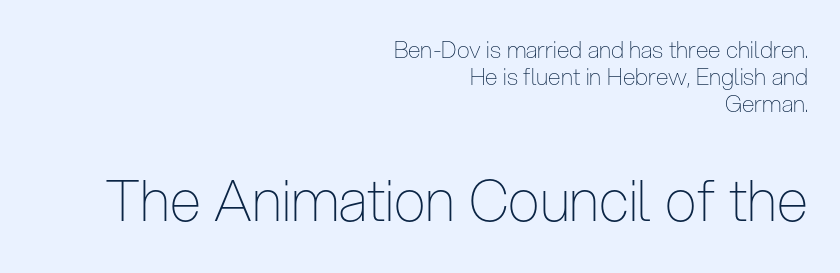
Q: Is the text bold? A: No.
Q: Is the text italic (slanted)? A: No, it is upright.
Q: Is the typeface a serif or a sans-serif typeface? A: Sans-serif.
Q: Is the text underlined? A: No.
Q: How is the paragraph aligned? A: Right-aligned.
Q: Is the spacing between letters normal or unusually wide? A: Normal.
Q: Which block of text is set in a larger size, the first (top) or the second (bottom)? A: The second (bottom) one.
Q: Width (condensed, normal, or wide)? A: Condensed.
Q: Stroke contrast? A: Low.
Q: x-height? A: Medium.
Q: Monospaced? A: No.
